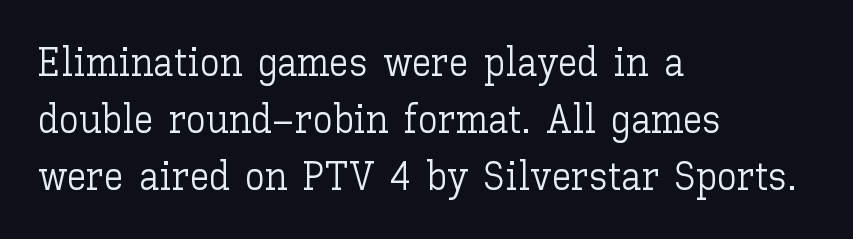
Q: Is the text bold? A: No.
Q: Is the text italic (slanted)? A: No, it is upright.
Q: Is the text underlined? A: No.
Q: How is the paragraph aligned? A: Left-aligned.
Q: Is the spacing between letters normal or unusually wide? A: Normal.
Q: Is the spacing between lines tight, normal or loose? A: Normal.
Q: Width (condensed, normal, or wide)? A: Normal.
Q: Stroke contrast? A: Low.
Q: x-height? A: Medium.
Q: Monospaced? A: No.
